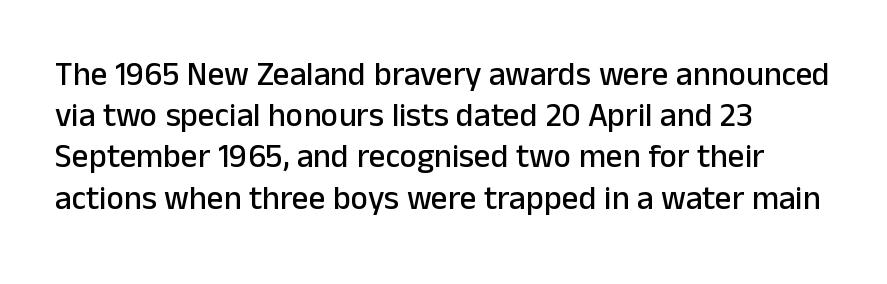
Q: Is the text italic (slanted)? A: No, it is upright.
Q: Is the typeface a serif or a sans-serif typeface? A: Sans-serif.
Q: Is the text underlined? A: No.
Q: How is the paragraph aligned? A: Left-aligned.
Q: Is the spacing between letters normal or unusually wide? A: Normal.
Q: Is the spacing between lines tight, normal or loose? A: Normal.
Q: Width (condensed, normal, or wide)? A: Normal.
Q: Stroke contrast? A: Low.
Q: x-height? A: Medium.
Q: Monospaced? A: No.
